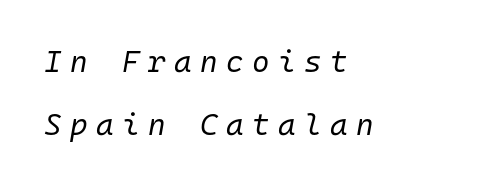
Q: Is the text bold? A: No.
Q: Is the text italic (slanted)? A: Yes, it leans right by about 10 degrees.
Q: Is the text underlined? A: No.
Q: How is the paragraph aligned? A: Left-aligned.
Q: Is the spacing between letters normal or unusually wide? A: Unusually wide.
Q: Is the spacing between lines tight, normal or loose? A: Loose.
Q: Width (condensed, normal, or wide)? A: Normal.
Q: Stroke contrast? A: Low.
Q: x-height? A: Medium.
Q: Monospaced? A: Yes.
